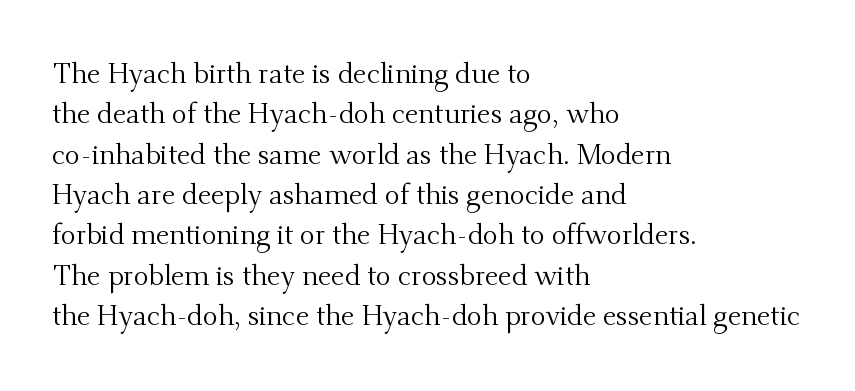
The image shows 28 px regular-weight serif type, upright; set left-aligned, normal line spacing (1.44x), normal letter spacing, not underlined; medium stroke contrast and a small x-height.
